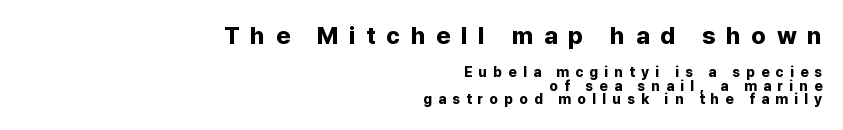
{"italic": "no", "bold": "yes", "underline": "no", "align": "right", "line_spacing": "tight", "line_spacing_ratio": 0.96, "letter_spacing": "wide", "letter_spacing_em": 0.45, "larger_block": "first", "size_ratio": 1.71, "glyph_px": 24}
